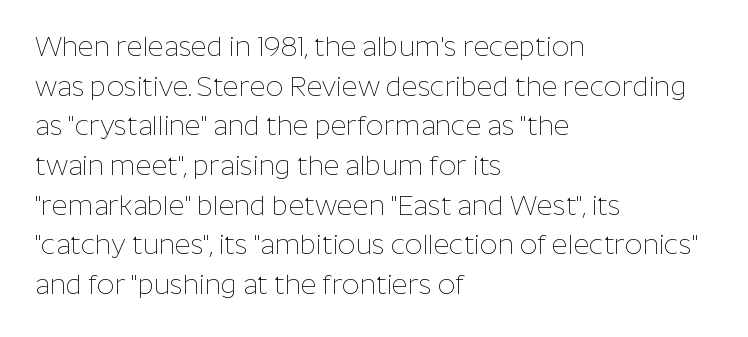
{"italic": "no", "bold": "no", "underline": "no", "align": "left", "line_spacing": "normal", "line_spacing_ratio": 1.47, "letter_spacing": "normal", "letter_spacing_em": 0.0, "glyph_px": 27}
